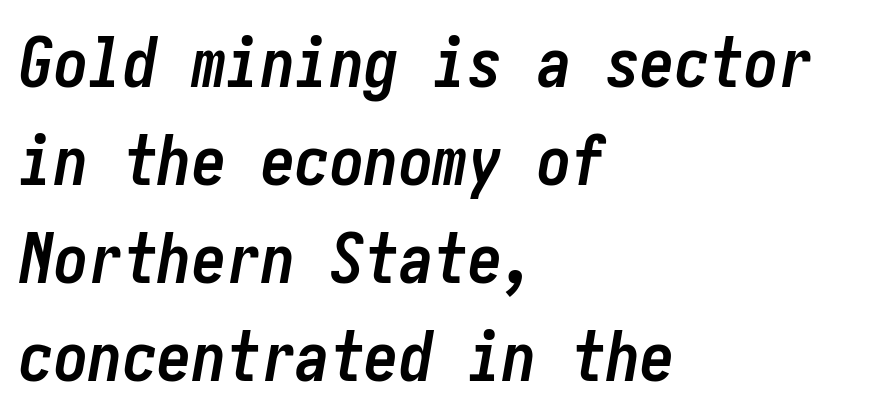
Words float on clear page, feet unadorned. A student would call this left alignment; a typographer would say flush left, rag right. Look at the stroke-to-counter ratio: heavy, a bold. This sample uses plain, unmodified letter spacing.
